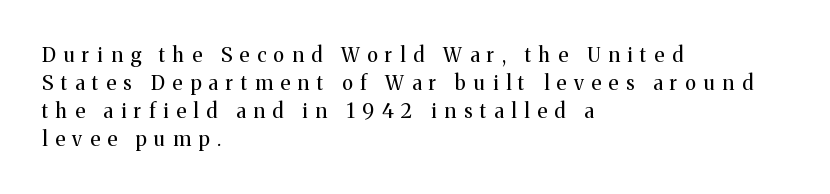
The horizontal fit of the characters is loose and conspicuously gappy. Every stem runs plumb, perpendicular to the baseline. In terms of leading, this rendering sits right in the middle. The ragged edge is on the right, which tells us the setting is flush left.
